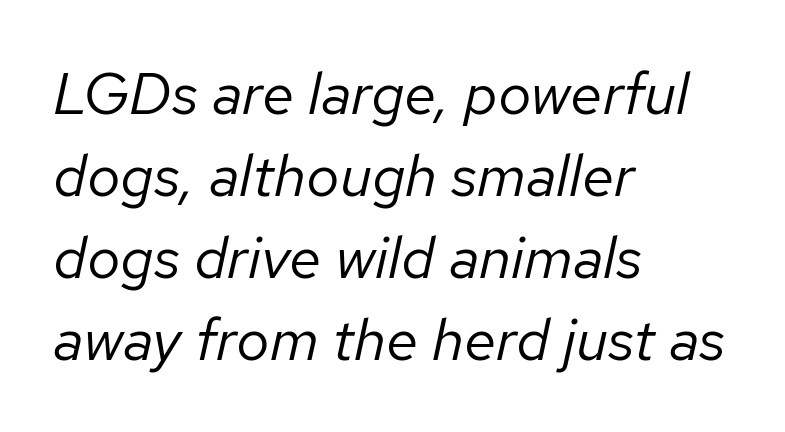
Q: Is the text bold? A: No.
Q: Is the text italic (slanted)? A: Yes, it leans right by about 12 degrees.
Q: Is the text underlined? A: No.
Q: How is the paragraph aligned? A: Left-aligned.
Q: Is the spacing between letters normal or unusually wide? A: Normal.
Q: Is the spacing between lines tight, normal or loose? A: Normal.
Q: Width (condensed, normal, or wide)? A: Normal.
Q: Stroke contrast? A: Low.
Q: x-height? A: Medium.
Q: Monospaced? A: No.
